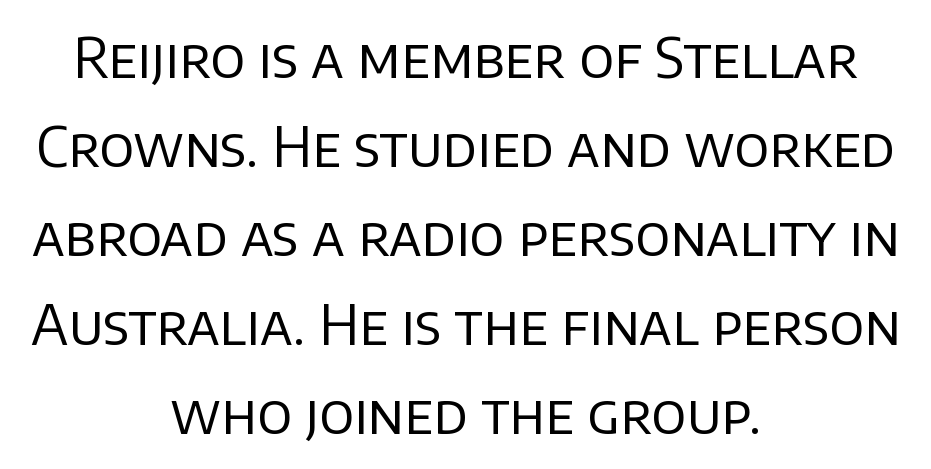
Q: Is the text bold? A: No.
Q: Is the text italic (slanted)? A: No, it is upright.
Q: Is the typeface a serif or a sans-serif typeface? A: Sans-serif.
Q: Is the text underlined? A: No.
Q: How is the paragraph aligned? A: Centered.
Q: Is the spacing between letters normal or unusually wide? A: Normal.
Q: Is the spacing between lines tight, normal or loose? A: Normal.
Q: Width (condensed, normal, or wide)? A: Normal.
Q: Stroke contrast? A: Low.
Q: x-height? A: Large.
Q: Monospaced? A: No.
